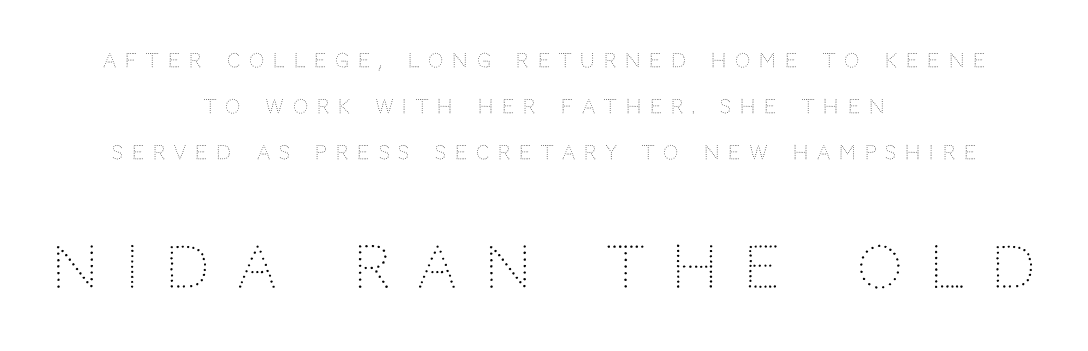
Q: Is the text bold? A: No.
Q: Is the text italic (slanted)? A: No, it is upright.
Q: Is the typeface a serif or a sans-serif typeface? A: Sans-serif.
Q: Is the text underlined? A: No.
Q: How is the paragraph aligned? A: Centered.
Q: Is the spacing between letters normal or unusually wide? A: Unusually wide.
Q: Is the spacing between lines tight, normal or loose? A: Loose.
Q: Which block of text is set in a larger size, the first (top) or the second (bottom)? A: The second (bottom) one.
Q: Width (condensed, normal, or wide)? A: Normal.
Q: Stroke contrast? A: Low.
Q: x-height? A: Large.
Q: Monospaced? A: No.
